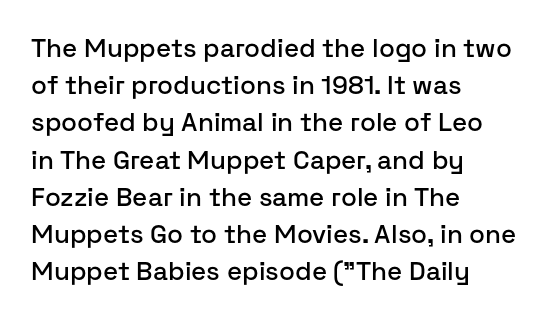
{"italic": "no", "underline": "no", "align": "left", "line_spacing": "normal", "line_spacing_ratio": 1.43, "letter_spacing": "normal", "letter_spacing_em": 0.0, "glyph_px": 26}
